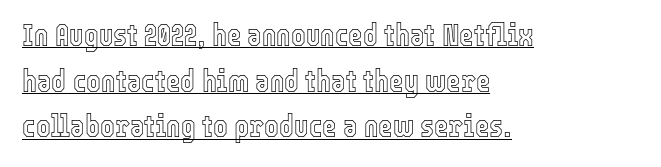
The image shows 31 px condensed type, upright; set left-aligned, normal line spacing (1.47x), normal letter spacing, underlined; a medium x-height.
